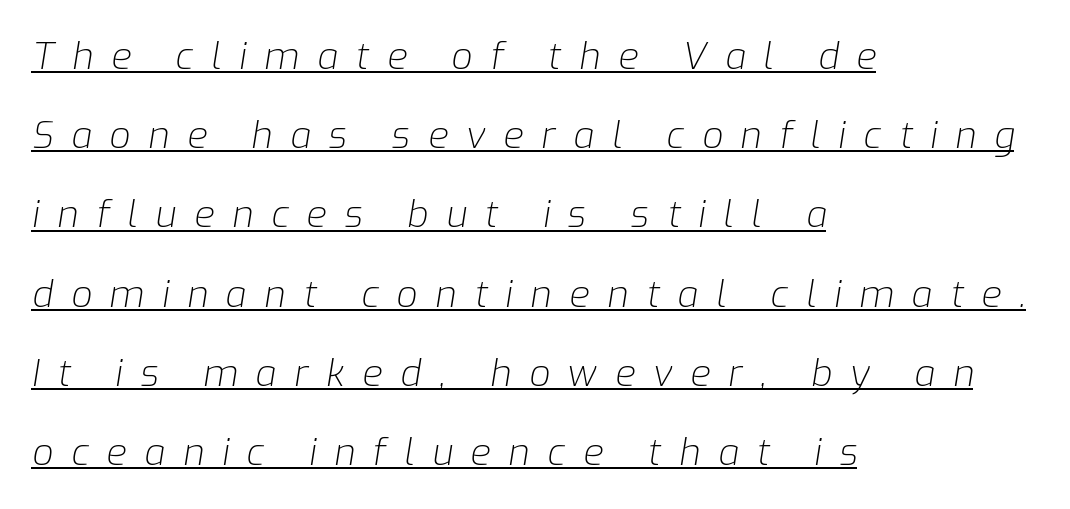
{"italic": "yes", "lean": "right", "slant_degrees": 9, "bold": "no", "weight": "light", "width": "normal", "stroke_contrast": "low", "x_height": "medium", "monospaced": "no", "underline": "yes", "align": "left", "line_spacing": "loose", "line_spacing_ratio": 2.14, "letter_spacing": "wide", "letter_spacing_em": 0.48, "glyph_px": 37}
